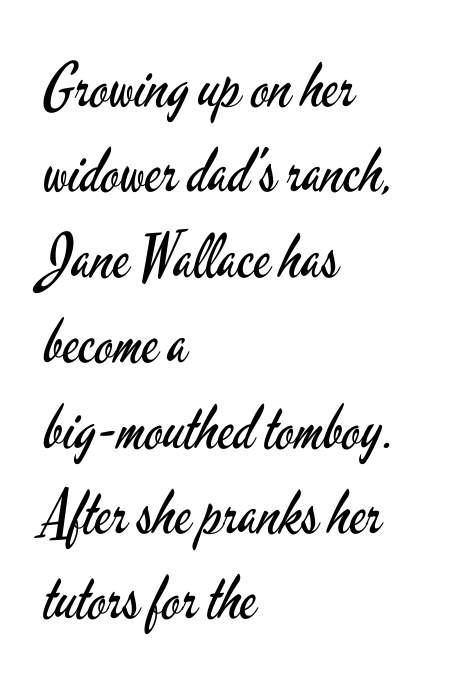
{"serif": "no", "bold": "no", "weight": "regular", "width": "condensed", "stroke_contrast": "low", "x_height": "small", "monospaced": "no", "underline": "no", "align": "left", "line_spacing": "normal", "line_spacing_ratio": 1.4, "letter_spacing": "normal", "letter_spacing_em": 0.0, "glyph_px": 61}
